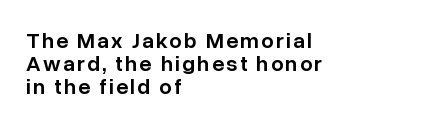
Q: Is the text bold? A: Semi-bold.
Q: Is the text italic (slanted)? A: No, it is upright.
Q: Is the text underlined? A: No.
Q: How is the paragraph aligned? A: Left-aligned.
Q: Is the spacing between lines tight, normal or loose? A: Tight.
